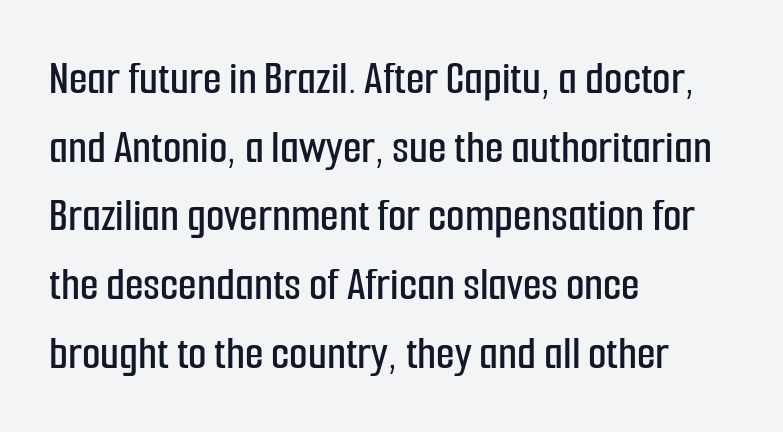
{"serif": "no", "italic": "no", "width": "condensed", "stroke_contrast": "low", "x_height": "medium", "monospaced": "no", "underline": "no", "align": "left", "line_spacing": "normal", "line_spacing_ratio": 1.43, "letter_spacing": "normal", "letter_spacing_em": 0.0, "glyph_px": 48}
